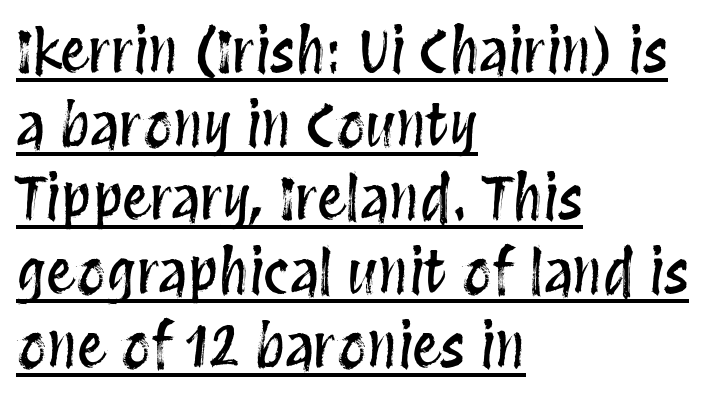
The letters stand upright; this is a roman face. Here the glyphs are tracked normally, forming tight word shapes. Line beginnings align vertically; line endings do not. The space between consecutive lines is moderate. Note the varied advance widths — an 'i' is clearly narrower than an 'm'.
